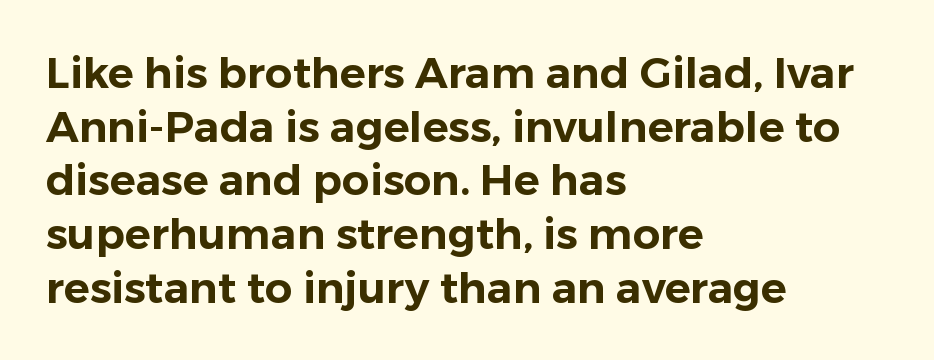
The image shows 43 px sans-serif type, upright; set left-aligned, normal line spacing (1.25x), normal letter spacing, not underlined; low stroke contrast and a medium x-height.
